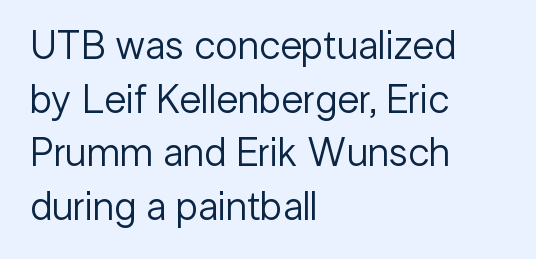
{"serif": "no", "italic": "no", "bold": "no", "weight": "regular", "width": "normal", "stroke_contrast": "low", "x_height": "medium", "monospaced": "no", "underline": "no", "align": "left", "line_spacing": "normal", "line_spacing_ratio": 1.34, "letter_spacing": "normal", "letter_spacing_em": 0.0, "glyph_px": 40}
